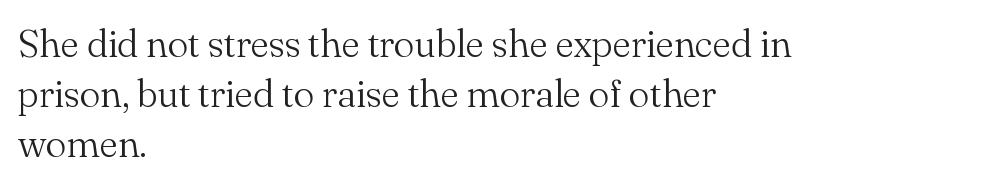
The image shows 39 px light serif type, upright; set left-aligned, normal line spacing (1.28x), normal letter spacing, not underlined; medium stroke contrast and a small x-height.
